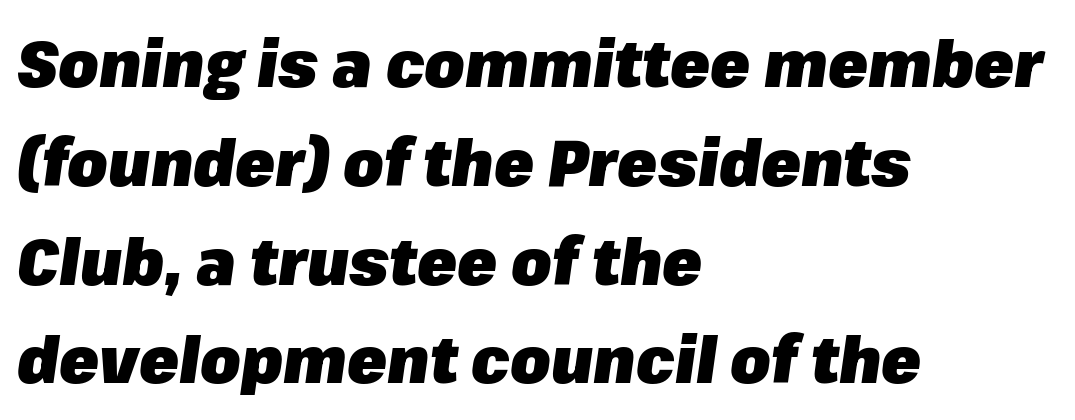
Looks like regular typesetting: each glyph gets only the width it needs. How are the letters spaced? Ordinarily, with no added tracking. Alignment: flush left. Notice how descenders clear the ascenders below comfortably — that's standard leading.
